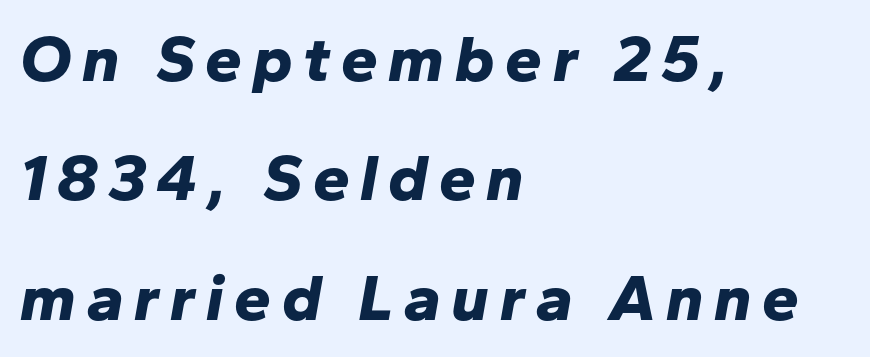
Thick stems and heavy bowls — unmistakably bold. The foot of each line stays bare and open. Do the characters align in a grid? No, the font is proportional. These lines stack with their left ends in a neat column. You can tell it's italic because the verticals aren't actually vertical.
